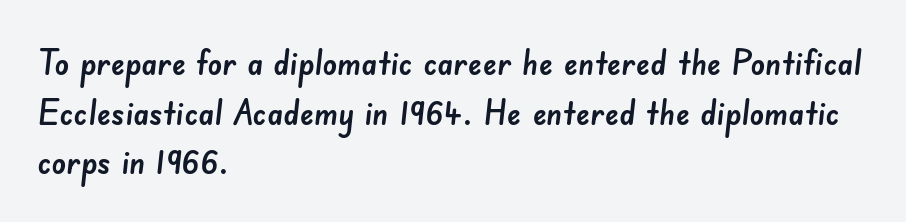
Q: Is the typeface a serif or a sans-serif typeface? A: Sans-serif.
Q: Is the text underlined? A: No.
Q: How is the paragraph aligned? A: Left-aligned.
Q: Is the spacing between letters normal or unusually wide? A: Normal.
Q: Is the spacing between lines tight, normal or loose? A: Normal.
Q: Width (condensed, normal, or wide)? A: Normal.
Q: Stroke contrast? A: Low.
Q: x-height? A: Small.
Q: Monospaced? A: No.
